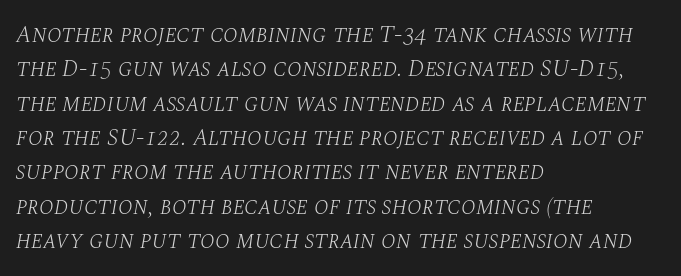
The designer left line spacing at the default. Would a proofreader flag this as italicized? Yes. Lines of text with bare space underneath. The passage shown is not bold in any degree. These lines stack with their left ends in a neat column.
